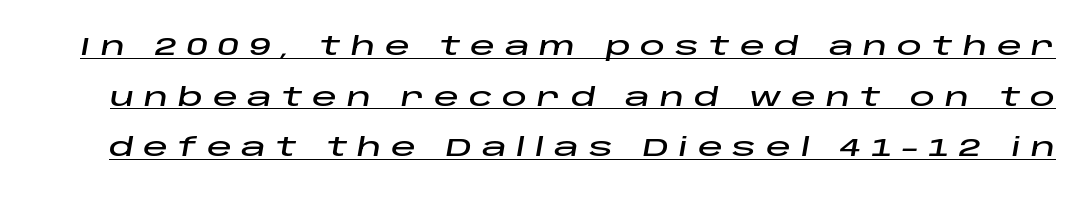
The image shows 25 px text type, italic (leaning right); set loose line spacing (2.03x), unusually wide letter spacing (+0.39 em), underlined.
